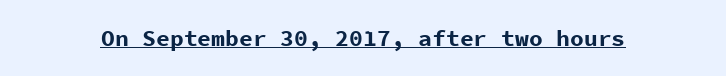
Heavy, bold letterforms. A rule runs beneath these lines of type. The type is set solid horizontally, with unmodified tracking. The lettering stays uniformly vertical, giving the passage a roman look.
